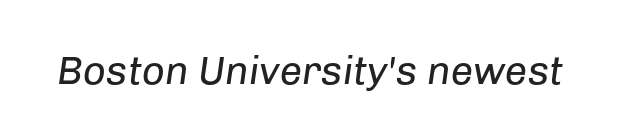
Q: Is the text bold? A: No.
Q: Is the text italic (slanted)? A: Yes, it leans right by about 8 degrees.
Q: Is the text underlined? A: No.
Q: Is the spacing between letters normal or unusually wide? A: Normal.
Q: Width (condensed, normal, or wide)? A: Normal.
Q: Stroke contrast? A: Low.
Q: x-height? A: Medium.
Q: Monospaced? A: No.
